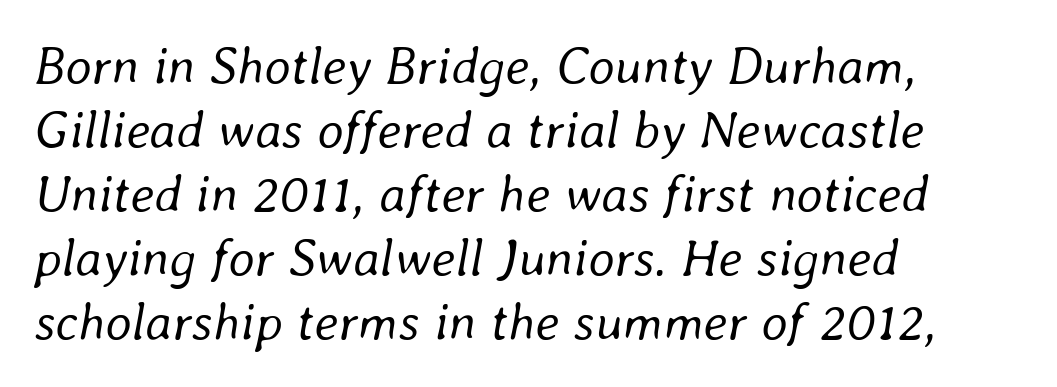
The image shows 52 px regular-weight type, italic (leaning right); set left-aligned, line spacing 1.23x, normal letter spacing, not underlined; low stroke contrast and a medium x-height.
